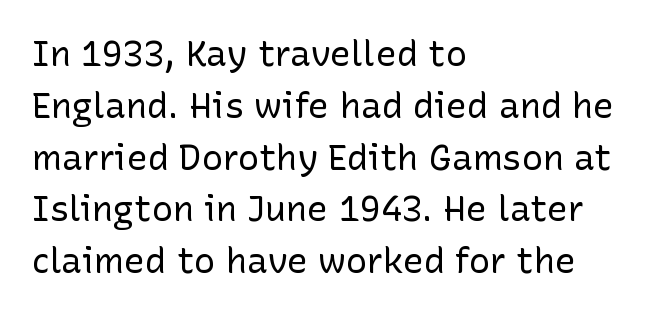
The image shows 35 px regular-weight sans-serif type, upright; set left-aligned, normal line spacing (1.48x), normal letter spacing, not underlined; low stroke contrast and a medium x-height.
